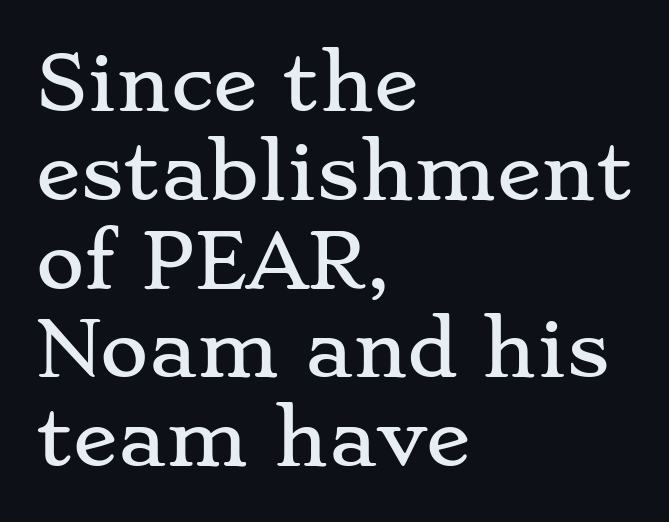
{"serif": "yes", "italic": "no", "width": "wide", "stroke_contrast": "low", "x_height": "small", "monospaced": "no", "underline": "no", "align": "left", "line_spacing_ratio": 1.2, "letter_spacing": "normal", "letter_spacing_em": 0.0, "glyph_px": 74}
